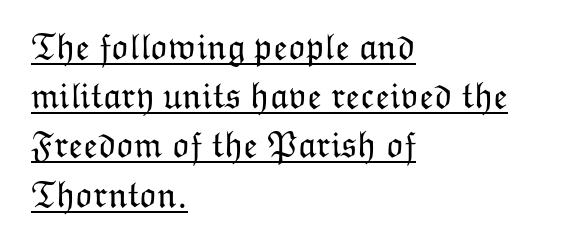
Each stroke keeps to a modest, everyday thickness or less. Typeset ragged right — the left edge is the straight one. Is there an underline? Yes — a line sits under the letters. Posture: vertical.
